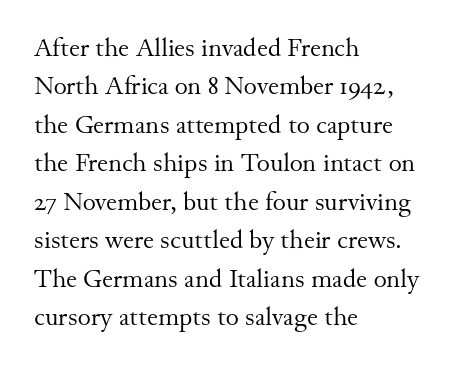
{"italic": "no", "bold": "no", "underline": "no", "align": "left", "line_spacing": "normal", "line_spacing_ratio": 1.54, "letter_spacing": "normal", "letter_spacing_em": 0.0, "glyph_px": 25}
